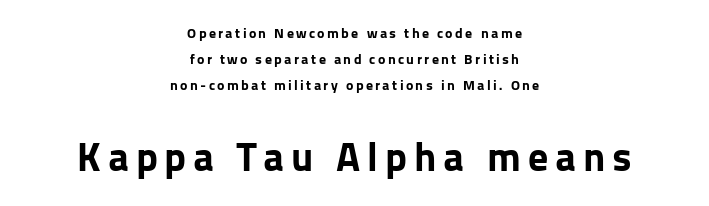
Q: Is the text bold? A: Yes.
Q: Is the text italic (slanted)? A: No, it is upright.
Q: Is the typeface a serif or a sans-serif typeface? A: Sans-serif.
Q: Is the text underlined? A: No.
Q: How is the paragraph aligned? A: Centered.
Q: Which block of text is set in a larger size, the first (top) or the second (bottom)? A: The second (bottom) one.
Q: Width (condensed, normal, or wide)? A: Normal.
Q: Stroke contrast? A: Low.
Q: x-height? A: Medium.
Q: Monospaced? A: No.
